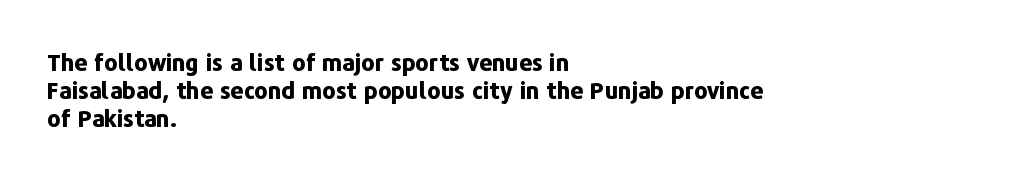
Look at the stroke-to-counter ratio: heavy, a bold. Ordinary non-slanted type is in use. The baseline area is clear. The setting favours the left margin, as ordinary paragraphs usually do. Look at the tracking — it's just the regular setting, nothing added.
